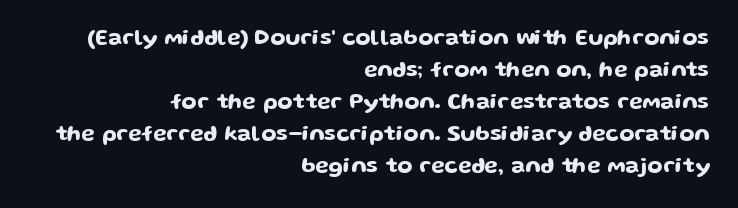
The image shows 22 px text type, upright; set right-aligned, normal line spacing (1.46x), normal letter spacing, not underlined.
